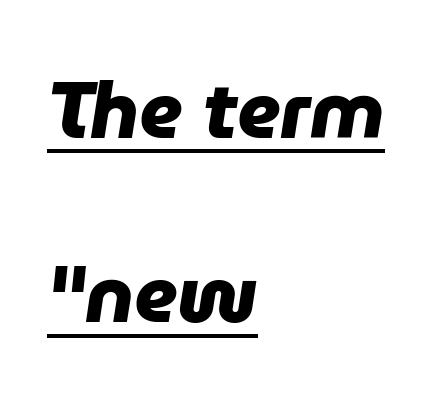
{"serif": "no", "bold": "yes", "weight": "heavy", "width": "normal", "stroke_contrast": "low", "x_height": "medium", "monospaced": "no", "underline": "yes", "align": "left", "line_spacing": "loose", "line_spacing_ratio": 2.33, "letter_spacing": "normal", "letter_spacing_em": 0.0, "glyph_px": 79}
